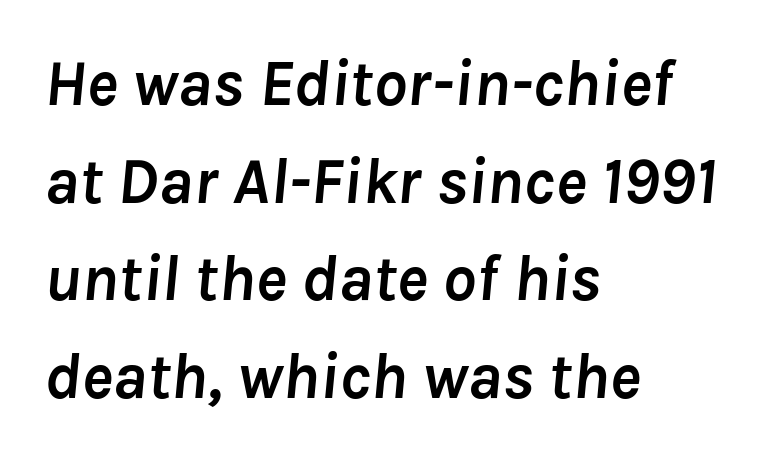
The image shows 66 px semibold type, italic (leaning right); set left-aligned, normal line spacing (1.48x), normal letter spacing, not underlined; low stroke contrast and a medium x-height.
